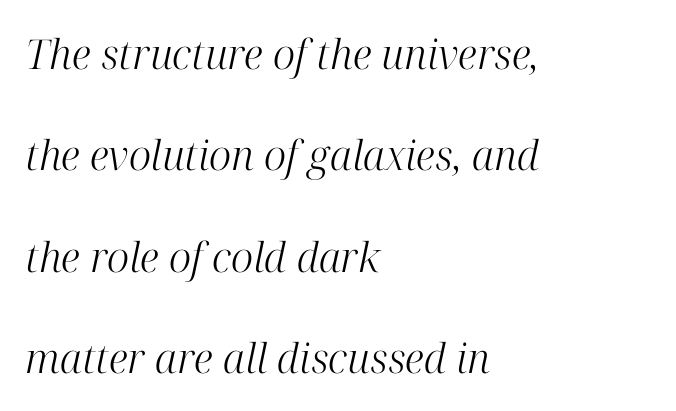
Emphasis-style slanted type is in use. Vertically, the passage feels expansive, rows floating well apart. Every row of glyphs begins at an identical x-position on the left. Underline: absent. Look at the tracking — it's just the regular setting, nothing added.
